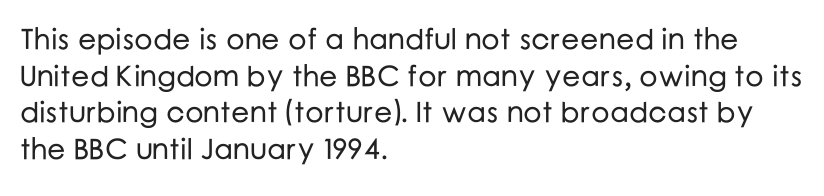
The image shows 29 px sans-serif type, upright; set left-aligned, normal line spacing (1.26x), normal letter spacing, not underlined; low stroke contrast and a medium x-height.
